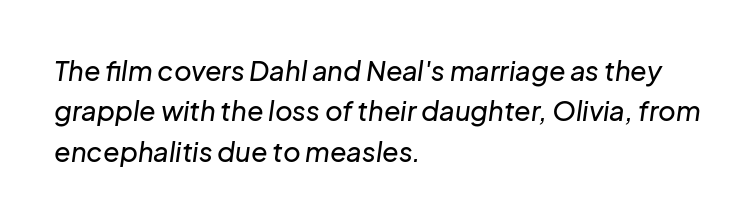
The image shows 27 px text type, italic (leaning right); set left-aligned, normal line spacing (1.5x), normal letter spacing, not underlined.
